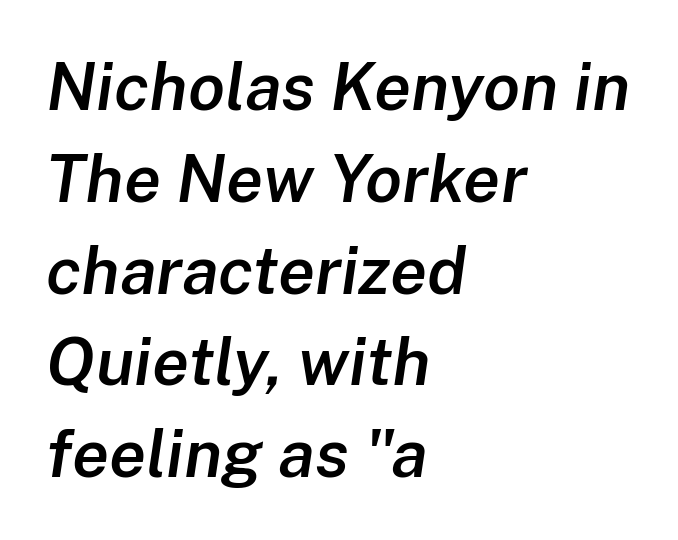
Q: Is the text bold? A: Semi-bold.
Q: Is the text italic (slanted)? A: Yes, it leans right by about 8 degrees.
Q: Is the text underlined? A: No.
Q: How is the paragraph aligned? A: Left-aligned.
Q: Is the spacing between letters normal or unusually wide? A: Normal.
Q: Is the spacing between lines tight, normal or loose? A: Normal.
Q: Width (condensed, normal, or wide)? A: Normal.
Q: Stroke contrast? A: Low.
Q: x-height? A: Medium.
Q: Monospaced? A: No.
